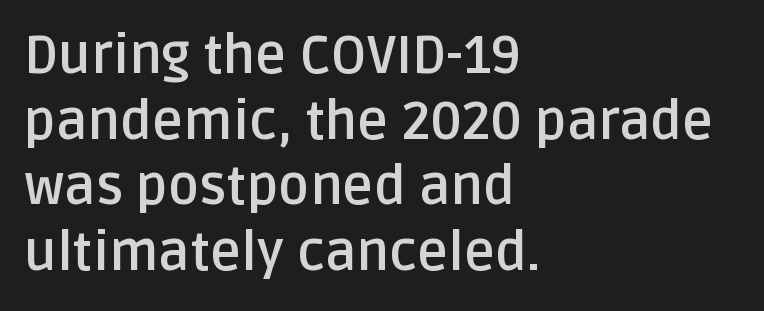
Q: Is the text bold? A: Yes.
Q: Is the text italic (slanted)? A: No, it is upright.
Q: Is the typeface a serif or a sans-serif typeface? A: Sans-serif.
Q: Is the text underlined? A: No.
Q: How is the paragraph aligned? A: Left-aligned.
Q: Is the spacing between letters normal or unusually wide? A: Normal.
Q: Width (condensed, normal, or wide)? A: Normal.
Q: Stroke contrast? A: Low.
Q: x-height? A: Large.
Q: Monospaced? A: No.
